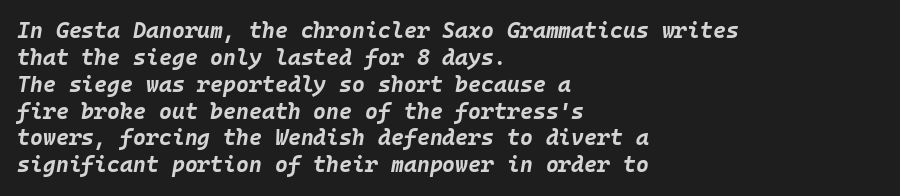
Each row of text sits above clean, open space. Is the letter spacing exaggerated? No — it looks like the ordinary default. Quick note: italic. Reading down the block, your eye returns to a fixed left position each line. Students, this is bold: see how much ink each stroke carries.
